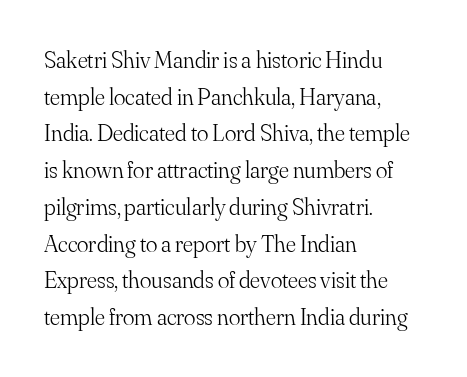
{"italic": "no", "bold": "no", "underline": "no", "align": "left", "line_spacing": "normal", "line_spacing_ratio": 1.53, "letter_spacing": "normal", "letter_spacing_em": 0.0, "glyph_px": 24}
